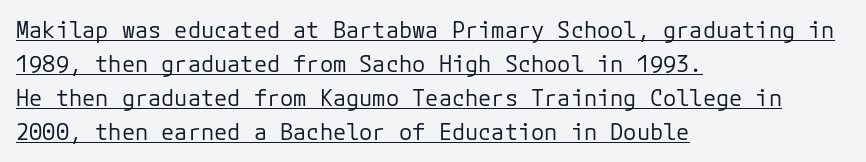
Q: Is the text bold? A: No.
Q: Is the text italic (slanted)? A: No, it is upright.
Q: Is the text underlined? A: Yes.
Q: How is the paragraph aligned? A: Left-aligned.
Q: Is the spacing between letters normal or unusually wide? A: Normal.
Q: Is the spacing between lines tight, normal or loose? A: Normal.
